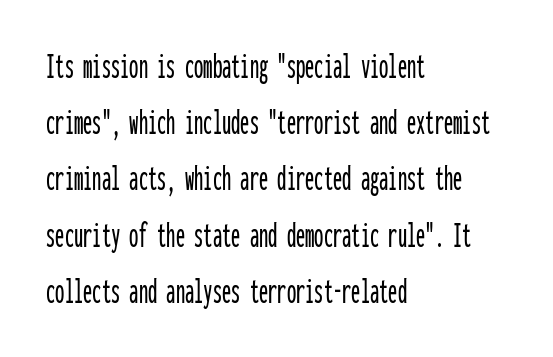
Q: Is the text italic (slanted)? A: No, it is upright.
Q: Is the typeface a serif or a sans-serif typeface? A: Sans-serif.
Q: Is the text underlined? A: No.
Q: How is the paragraph aligned? A: Left-aligned.
Q: Is the spacing between letters normal or unusually wide? A: Normal.
Q: Is the spacing between lines tight, normal or loose? A: Normal.
Q: Width (condensed, normal, or wide)? A: Condensed.
Q: Stroke contrast? A: Low.
Q: x-height? A: Medium.
Q: Monospaced? A: Yes.
